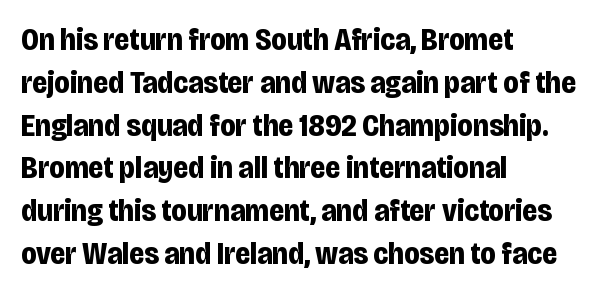
{"serif": "no", "italic": "no", "bold": "yes", "weight": "bold", "width": "condensed", "stroke_contrast": "low", "x_height": "large", "monospaced": "no", "underline": "no", "align": "left", "line_spacing": "normal", "line_spacing_ratio": 1.38, "letter_spacing": "normal", "letter_spacing_em": 0.0, "glyph_px": 31}
